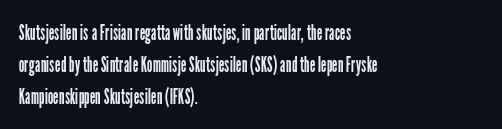
The image shows 22 px text type, upright; set left-aligned, normal line spacing (1.45x), normal letter spacing, not underlined.
